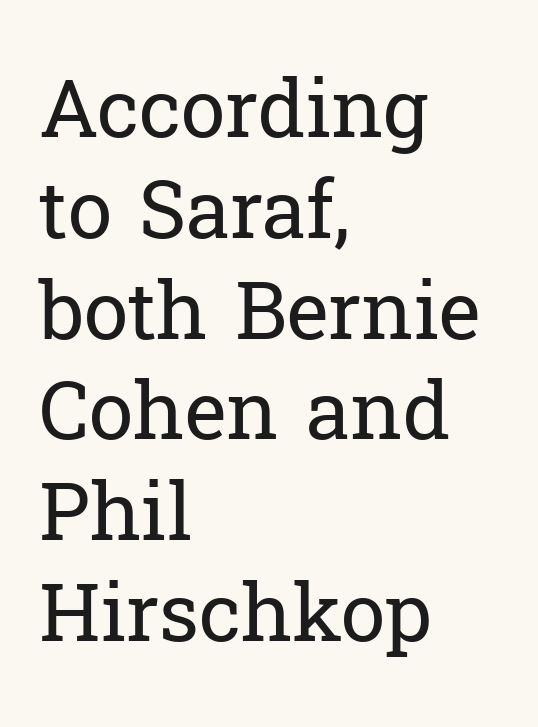
Classification — serif. The zone under the glyphs is completely vacant. Here the designer chose a conventional face with non-uniform glyph widths. The tracking reads as untouched default to a designer's eye.
